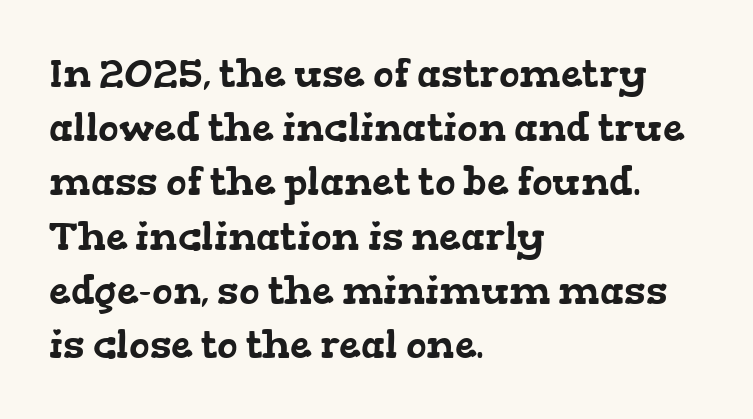
Q: Is the typeface a serif or a sans-serif typeface? A: Serif.
Q: Is the text underlined? A: No.
Q: How is the paragraph aligned? A: Left-aligned.
Q: Is the spacing between letters normal or unusually wide? A: Normal.
Q: Is the spacing between lines tight, normal or loose? A: Normal.
Q: Width (condensed, normal, or wide)? A: Wide.
Q: Stroke contrast? A: Low.
Q: x-height? A: Medium.
Q: Monospaced? A: No.
